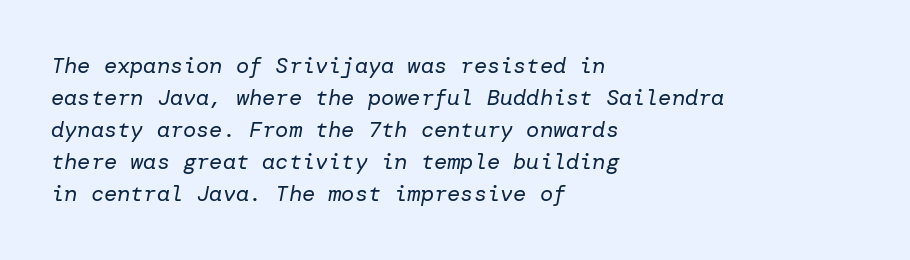
{"italic": "yes", "lean": "right", "slant_degrees": 10, "bold": "no", "underline": "no", "align": "left", "line_spacing": "normal", "line_spacing_ratio": 1.46, "letter_spacing": "normal", "letter_spacing_em": 0.0, "glyph_px": 22}
